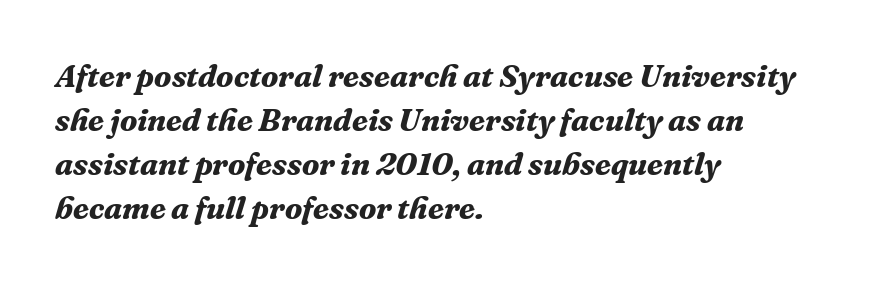
The rendering uses a bold face; every stroke is thick and dark. Serifs: yes, visible at the terminals of the letterforms. Descender tails drop into unmarked territory. Default kerning and tracking; the words read as compact shapes.
